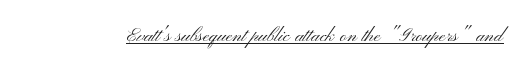
Q: Is the text bold? A: No.
Q: Is the text italic (slanted)? A: Yes.
Q: Is the text underlined? A: Yes.
Q: Is the spacing between letters normal or unusually wide? A: Normal.
